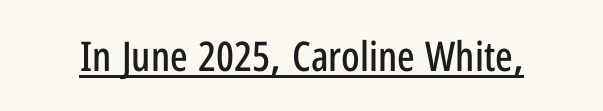
The image shows 41 px condensed sans-serif type, upright; set normal letter spacing, underlined; low stroke contrast and a medium x-height.
